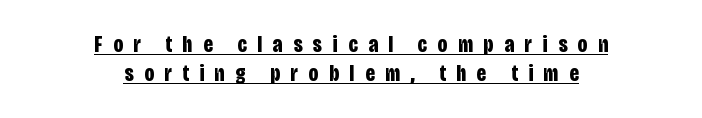
A roman cut, with each character standing at attention. Emphasis by weight is at full strength: bold. The whitespace from short lines is split evenly between both sides. Here the glyphs are tracked loosely, breaking word shapes into spaced letters. Honestly, the underline is the first thing you notice here.
